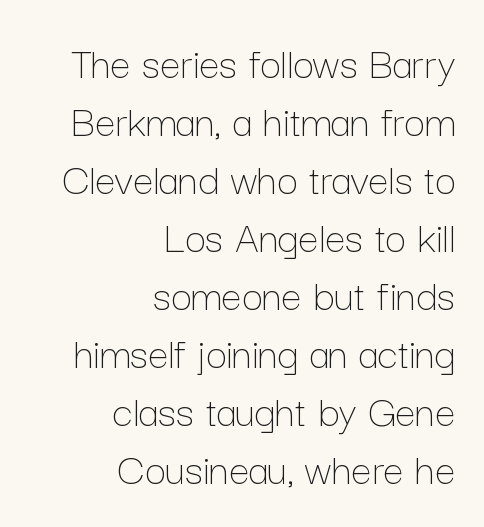
The image shows 46 px thin type, upright; set right-aligned, normal line spacing (1.26x), normal letter spacing, not underlined; low stroke contrast and a medium x-height.
